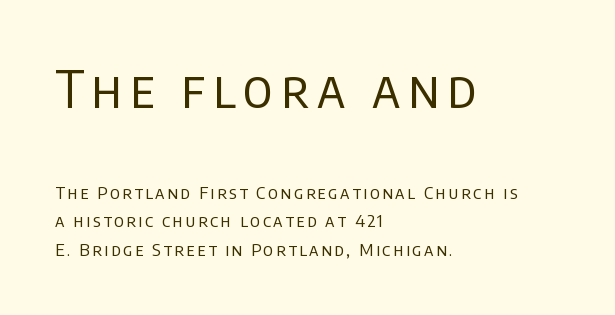
Q: Is the text bold? A: No.
Q: Is the text italic (slanted)? A: No, it is upright.
Q: Is the typeface a serif or a sans-serif typeface? A: Sans-serif.
Q: Is the text underlined? A: No.
Q: How is the paragraph aligned? A: Left-aligned.
Q: Is the spacing between lines tight, normal or loose? A: Normal.
Q: Which block of text is set in a larger size, the first (top) or the second (bottom)? A: The first (top) one.
Q: Width (condensed, normal, or wide)? A: Normal.
Q: Stroke contrast? A: Low.
Q: x-height? A: Large.
Q: Monospaced? A: No.
